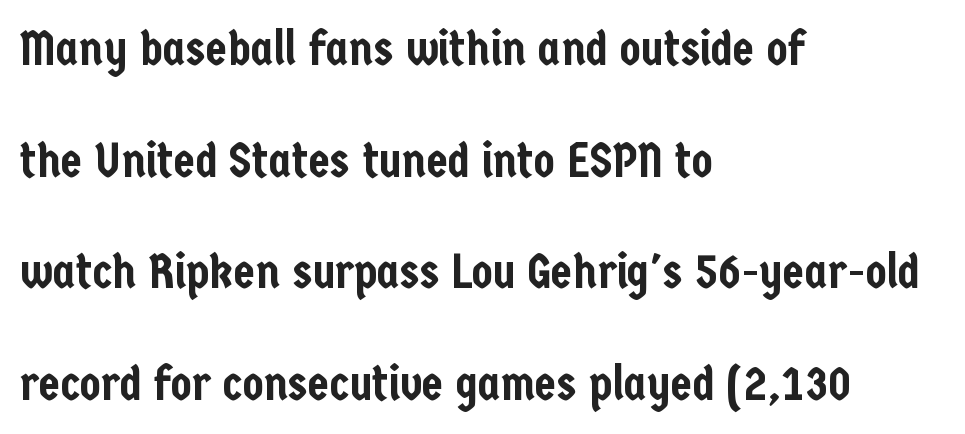
The image shows 49 px condensed sans-serif type, upright; set left-aligned, loose line spacing (2.28x), normal letter spacing, not underlined; low stroke contrast and a medium x-height.
